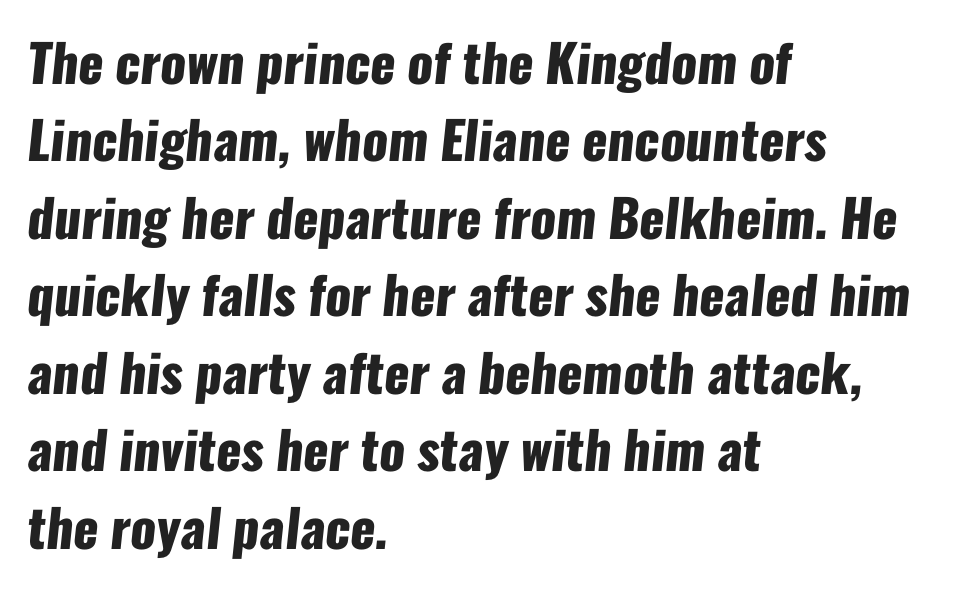
Q: Is the text bold? A: Yes.
Q: Is the typeface a serif or a sans-serif typeface? A: Sans-serif.
Q: Is the text underlined? A: No.
Q: How is the paragraph aligned? A: Left-aligned.
Q: Is the spacing between letters normal or unusually wide? A: Normal.
Q: Is the spacing between lines tight, normal or loose? A: Normal.
Q: Width (condensed, normal, or wide)? A: Condensed.
Q: Stroke contrast? A: Low.
Q: x-height? A: Medium.
Q: Monospaced? A: No.
